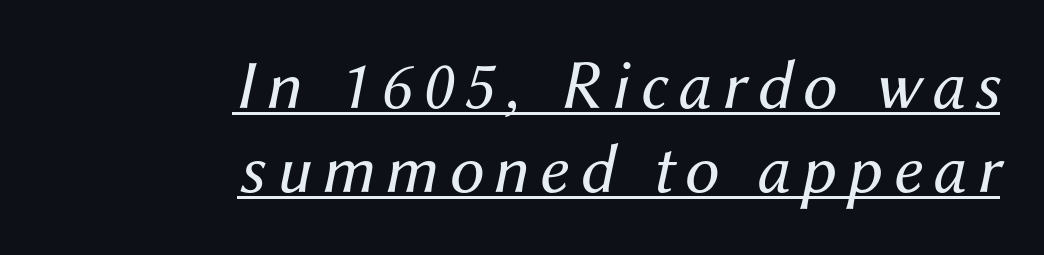
{"italic": "yes", "lean": "right", "slant_degrees": 12, "bold": "no", "weight": "regular", "width": "normal", "stroke_contrast": "medium", "x_height": "medium", "monospaced": "no", "underline": "yes", "align": "right", "line_spacing_ratio": 1.2, "glyph_px": 70}
